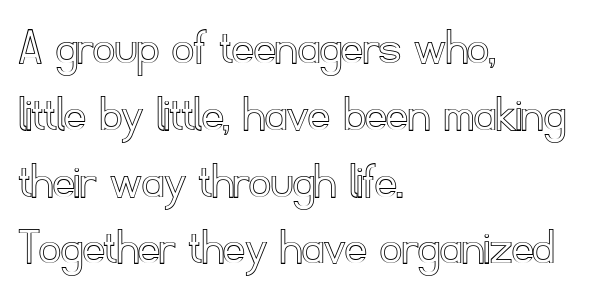
Look at the tracking — it's just the regular setting, nothing added. Underlining? Definitely not there. If you drew a line through each stem, it would be perfectly vertical. Successive baselines arrive at the customary interval. Proportional: the letters do not fall into vertical columns. Teacher's note: observe the even left margin — that is flush-left alignment.
